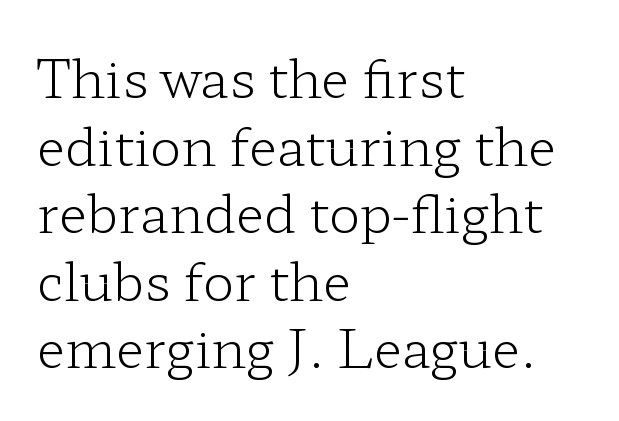
Q: Is the text bold? A: No.
Q: Is the text italic (slanted)? A: No, it is upright.
Q: Is the typeface a serif or a sans-serif typeface? A: Serif.
Q: Is the text underlined? A: No.
Q: How is the paragraph aligned? A: Left-aligned.
Q: Is the spacing between letters normal or unusually wide? A: Normal.
Q: Is the spacing between lines tight, normal or loose? A: Normal.
Q: Width (condensed, normal, or wide)? A: Wide.
Q: Stroke contrast? A: Low.
Q: x-height? A: Medium.
Q: Monospaced? A: No.
